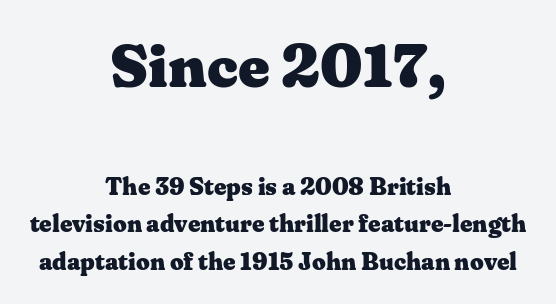
{"serif": "yes", "italic": "no", "bold": "yes", "weight": "heavy", "width": "wide", "stroke_contrast": "medium", "x_height": "medium", "monospaced": "no", "underline": "no", "align": "center", "line_spacing": "normal", "line_spacing_ratio": 1.56, "letter_spacing": "normal", "letter_spacing_em": 0.0, "larger_block": "first", "size_ratio": 2.54, "glyph_px": 61}
